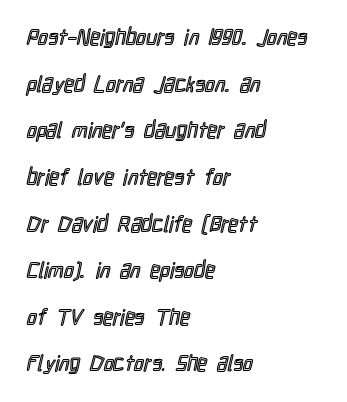
This block would shrink considerably if given ordinary leading; it's expanded now. Reading down the block, your eye returns to a fixed left position each line. Nothing unusual about the tracking: characters are spaced as the font intends.
